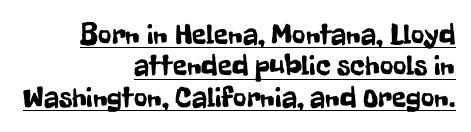
{"serif": "no", "italic": "no", "width": "condensed", "stroke_contrast": "low", "x_height": "medium", "monospaced": "no", "underline": "yes", "align": "right", "line_spacing": "tight", "line_spacing_ratio": 1.08, "letter_spacing": "normal", "letter_spacing_em": 0.0, "glyph_px": 29}
